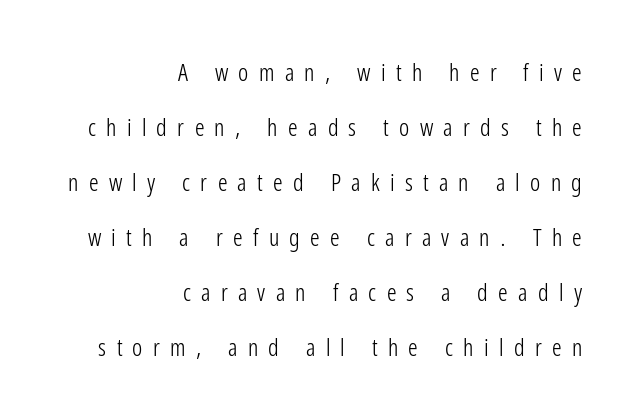
The image shows 24 px text type, upright; set right-aligned, loose line spacing (2.29x), unusually wide letter spacing (+0.43 em), not underlined.
